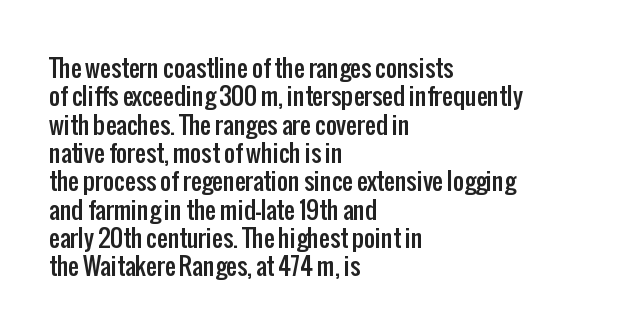
Letters rest on an invisible, unmarked baseline. In terms of letterspacing, this is plain default setting. Vertical strokes here are truly vertical. Layout note: lines flush left.
